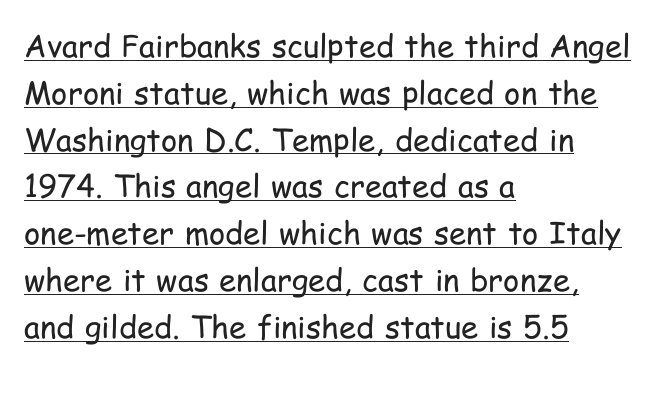
The image shows 31 px regular-weight, condensed sans-serif type, upright; set left-aligned, normal line spacing (1.51x), normal letter spacing, underlined; low stroke contrast and a medium x-height.
